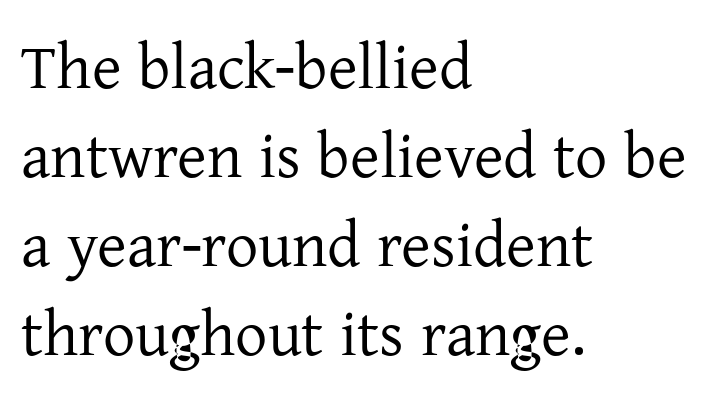
Q: Is the text bold? A: No.
Q: Is the text italic (slanted)? A: No, it is upright.
Q: Is the typeface a serif or a sans-serif typeface? A: Serif.
Q: Is the text underlined? A: No.
Q: How is the paragraph aligned? A: Left-aligned.
Q: Is the spacing between letters normal or unusually wide? A: Normal.
Q: Is the spacing between lines tight, normal or loose? A: Normal.
Q: Width (condensed, normal, or wide)? A: Normal.
Q: Stroke contrast? A: Low.
Q: x-height? A: Medium.
Q: Monospaced? A: No.
